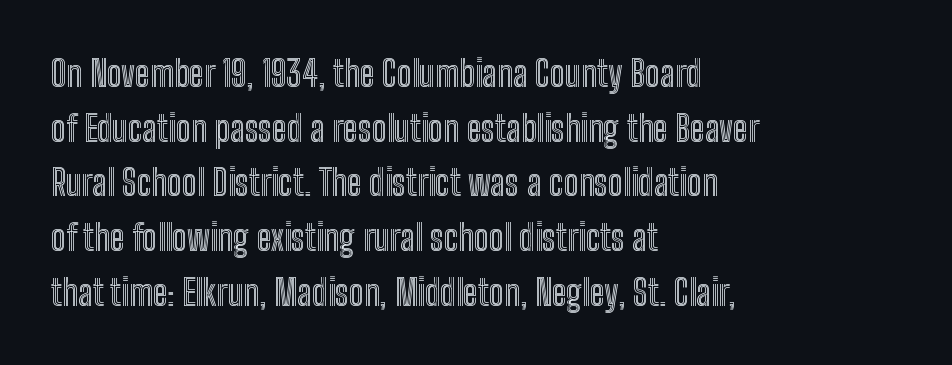
Q: Is the text italic (slanted)? A: No, it is upright.
Q: Is the text underlined? A: No.
Q: How is the paragraph aligned? A: Left-aligned.
Q: Is the spacing between letters normal or unusually wide? A: Normal.
Q: Is the spacing between lines tight, normal or loose? A: Normal.
Q: Width (condensed, normal, or wide)? A: Condensed.
Q: x-height? A: Medium.
Q: Monospaced? A: No.
